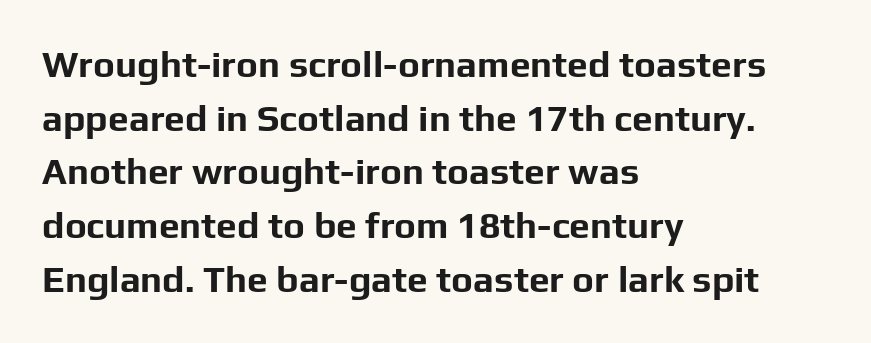
The image shows 37 px bold sans-serif type, upright; set left-aligned, normal line spacing (1.45x), normal letter spacing, not underlined; low stroke contrast and a medium x-height.
